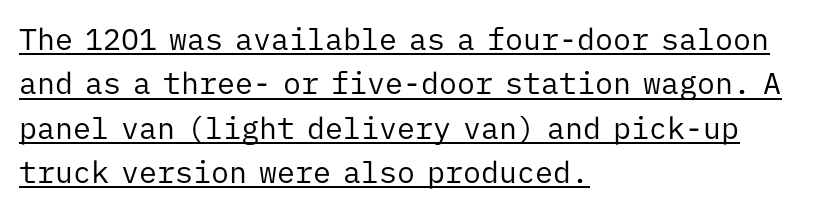
Q: Is the text bold? A: No.
Q: Is the text italic (slanted)? A: No, it is upright.
Q: Is the typeface a serif or a sans-serif typeface? A: Sans-serif.
Q: Is the text underlined? A: Yes.
Q: How is the paragraph aligned? A: Left-aligned.
Q: Is the spacing between letters normal or unusually wide? A: Normal.
Q: Is the spacing between lines tight, normal or loose? A: Normal.
Q: Width (condensed, normal, or wide)? A: Normal.
Q: Stroke contrast? A: Low.
Q: x-height? A: Medium.
Q: Monospaced? A: Yes.
